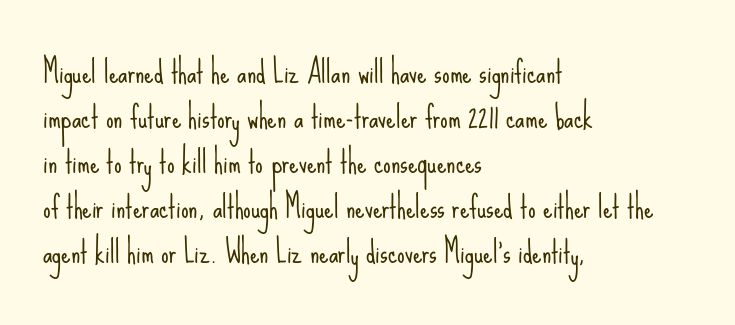
The image shows 30 px light, condensed sans-serif type, upright; set left-aligned, normal line spacing (1.5x), normal letter spacing, not underlined; low stroke contrast and a small x-height.
